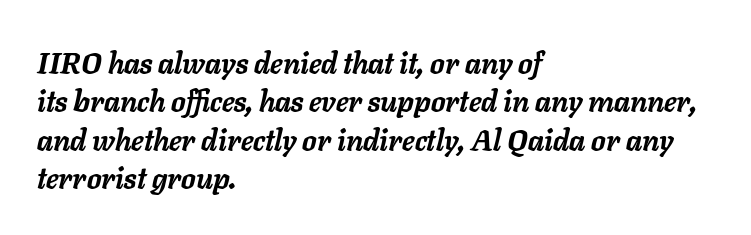
Each letter keeps its own natural width here, so spacing adapts to shape. Vertical spacing — default. Words appear dense and cohesive because spacing is normal. One-word summary of the alignment: left.
